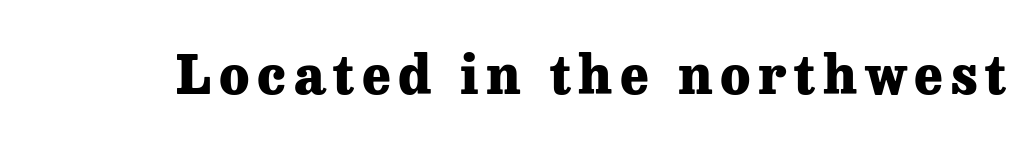
The image shows 54 px heavy serif type, upright; set not underlined; low stroke contrast and a medium x-height.
